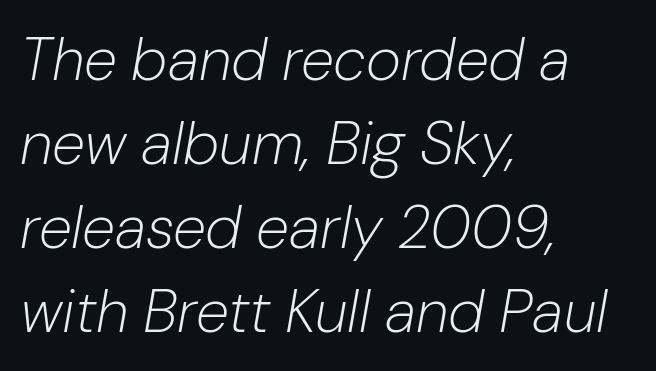
No extra ink here — the face is not bold. Compared with typical paragraphs, the rows here are spaced about the same. Style check: oblique. Left-aligned paragraph, ragged on the right. Each letter keeps its own natural width here, so spacing adapts to shape.
